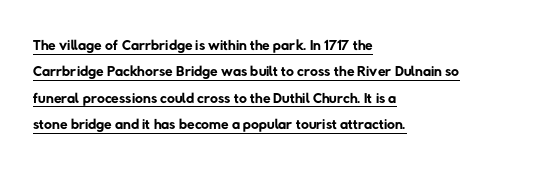
The image shows 22 px text type; set left-aligned, line spacing 1.2x, normal letter spacing, underlined.
